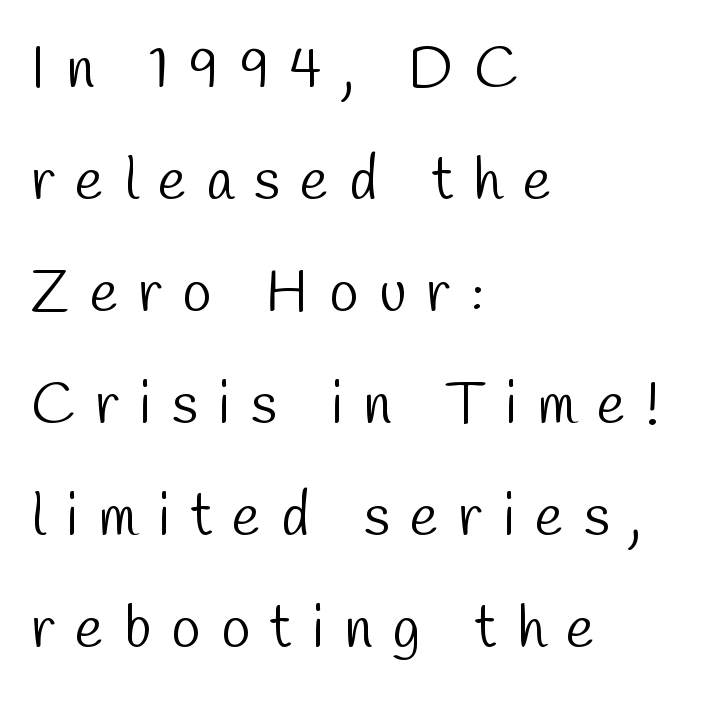
{"serif": "no", "bold": "no", "weight": "light", "width": "condensed", "stroke_contrast": "low", "x_height": "medium", "monospaced": "no", "underline": "no", "align": "left", "line_spacing": "loose", "line_spacing_ratio": 1.9, "letter_spacing": "wide", "letter_spacing_em": 0.35, "glyph_px": 59}
